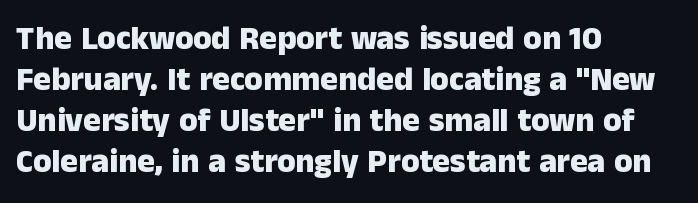
The image shows 33 px heavy sans-serif type, upright; set left-aligned, line spacing 1.24x, normal letter spacing, not underlined; low stroke contrast and a medium x-height.
